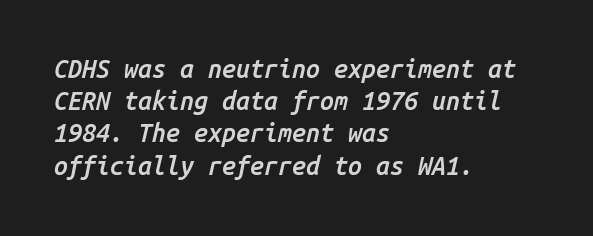
{"italic": "yes", "lean": "right", "slant_degrees": 14, "bold": "semi", "underline": "no", "align": "left", "line_spacing": "normal", "line_spacing_ratio": 1.29, "letter_spacing": "normal", "letter_spacing_em": 0.0, "glyph_px": 25}
